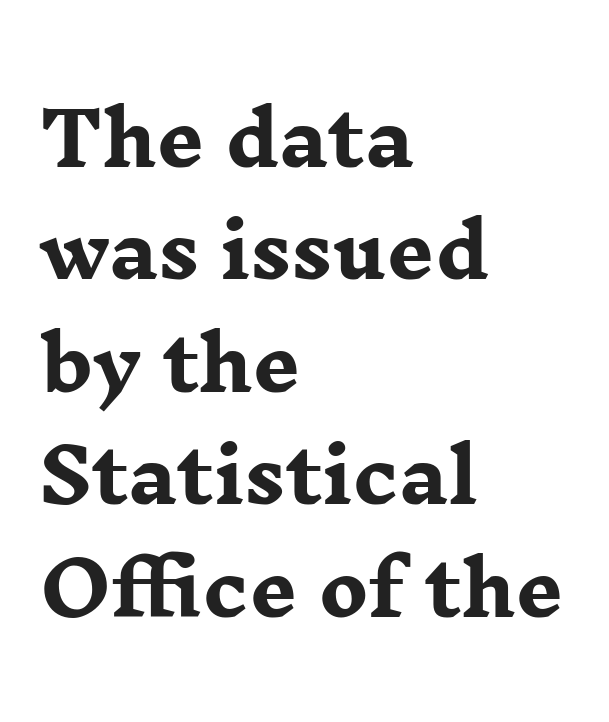
The image shows 74 px heavy, wide serif type, upright; set left-aligned, normal line spacing (1.52x), normal letter spacing, not underlined; low stroke contrast and a medium x-height.
